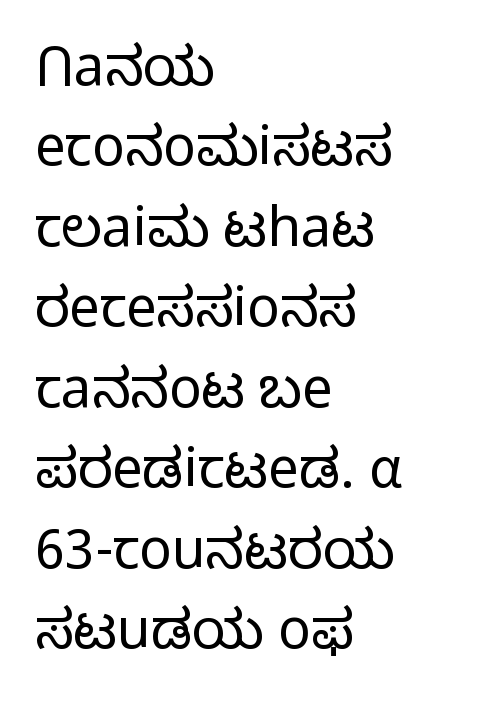
{"serif": "no", "italic": "no", "bold": "no", "weight": "light", "width": "normal", "stroke_contrast": "low", "x_height": "medium", "monospaced": "no", "underline": "no", "align": "left", "line_spacing": "normal", "line_spacing_ratio": 1.49, "letter_spacing": "normal", "letter_spacing_em": 0.0, "glyph_px": 54}
